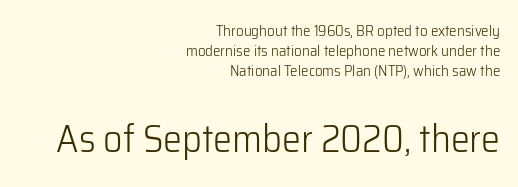
Q: Is the text bold? A: No.
Q: Is the text italic (slanted)? A: No, it is upright.
Q: Is the typeface a serif or a sans-serif typeface? A: Sans-serif.
Q: Is the text underlined? A: No.
Q: How is the paragraph aligned? A: Right-aligned.
Q: Is the spacing between letters normal or unusually wide? A: Normal.
Q: Is the spacing between lines tight, normal or loose? A: Normal.
Q: Which block of text is set in a larger size, the first (top) or the second (bottom)? A: The second (bottom) one.
Q: Width (condensed, normal, or wide)? A: Normal.
Q: Stroke contrast? A: Low.
Q: x-height? A: Medium.
Q: Monospaced? A: No.
